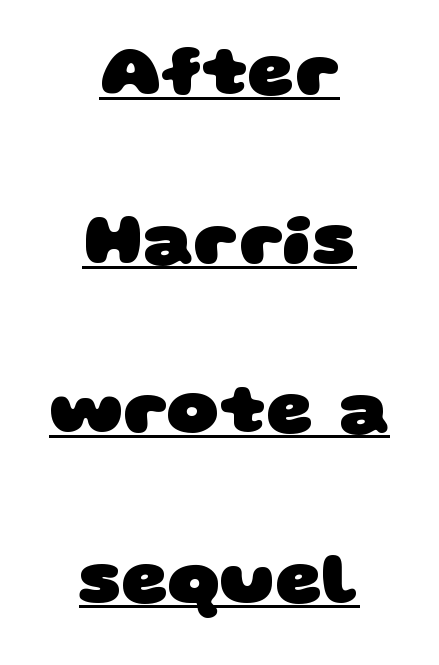
{"serif": "no", "bold": "yes", "weight": "heavy", "width": "wide", "stroke_contrast": "low", "x_height": "large", "monospaced": "no", "underline": "yes", "align": "center", "line_spacing": "loose", "line_spacing_ratio": 2.35, "letter_spacing": "normal", "letter_spacing_em": 0.0, "glyph_px": 72}
